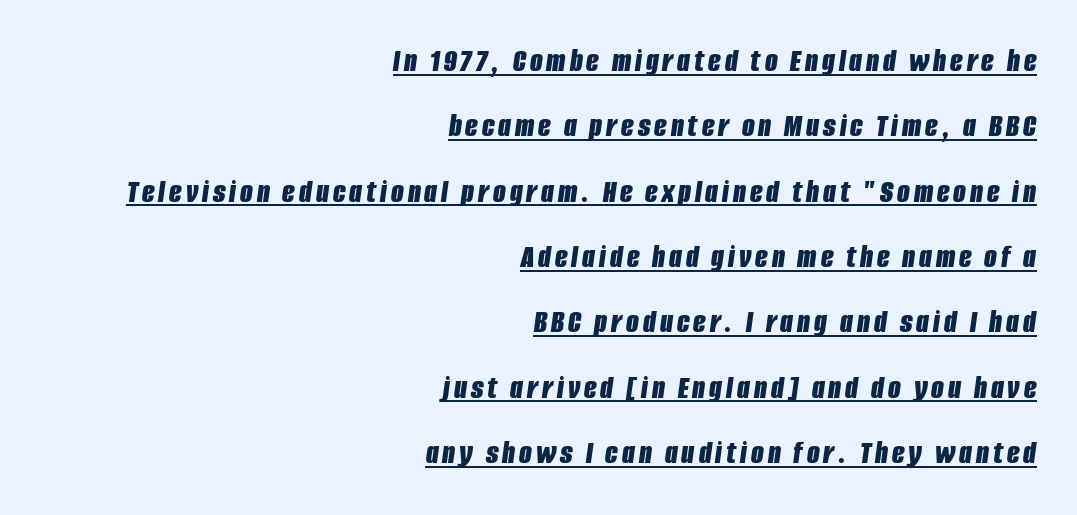
{"italic": "yes", "lean": "right", "slant_degrees": 8, "bold": "yes", "weight": "bold", "width": "condensed", "stroke_contrast": "low", "x_height": "large", "monospaced": "no", "underline": "yes", "align": "right", "line_spacing": "loose", "line_spacing_ratio": 1.98, "glyph_px": 33}
